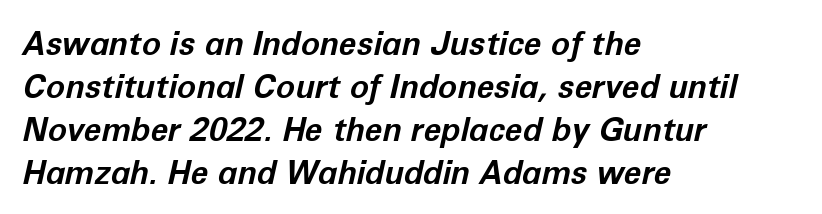
Summary of weight: heavy, a full bold. Emphasis-style slanted type is in use. One glance says typical: line gaps are just what's usual. No word sits above an underline. Think of a printed novel: that variable character pitch is what you see here.
